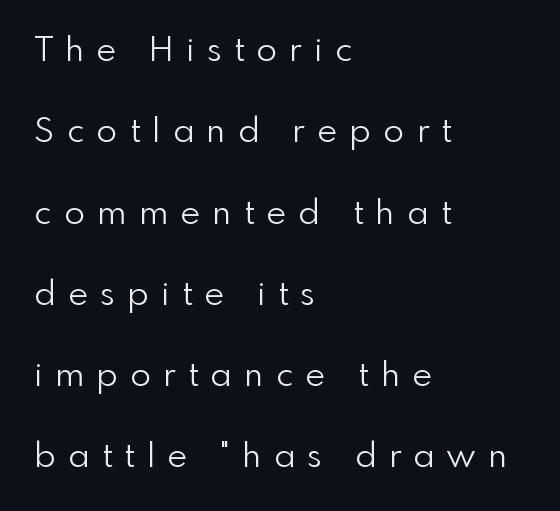
The image shows 34 px light sans-serif type, upright; set left-aligned, loose line spacing (2.39x), unusually wide letter spacing (+0.37 em), not underlined; low stroke contrast and a small x-height.
